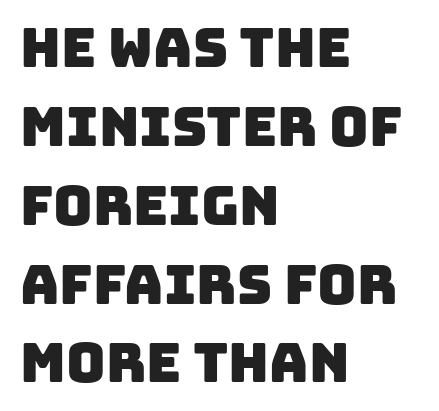
One glance says typical: line gaps are just what's usual. Spacing verdict: proportional, widths tailored to each character. Default kerning and tracking; the words read as compact shapes. The passage is arranged the way most books set body copy — flush left.
